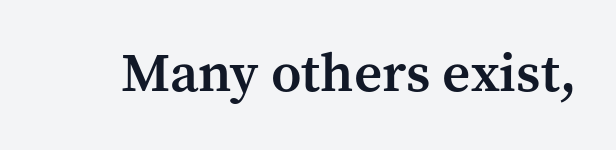
Q: Is the text bold? A: Semi-bold.
Q: Is the text italic (slanted)? A: No, it is upright.
Q: Is the typeface a serif or a sans-serif typeface? A: Serif.
Q: Is the text underlined? A: No.
Q: Is the spacing between letters normal or unusually wide? A: Normal.
Q: Width (condensed, normal, or wide)? A: Normal.
Q: Stroke contrast? A: Medium.
Q: x-height? A: Medium.
Q: Monospaced? A: No.
